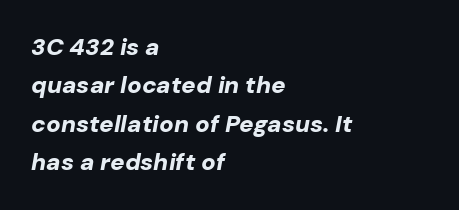
Q: Is the text bold? A: Yes.
Q: Is the text italic (slanted)? A: Yes, it leans right by about 10 degrees.
Q: Is the text underlined? A: No.
Q: How is the paragraph aligned? A: Left-aligned.
Q: Is the spacing between letters normal or unusually wide? A: Normal.
Q: Is the spacing between lines tight, normal or loose? A: Normal.
